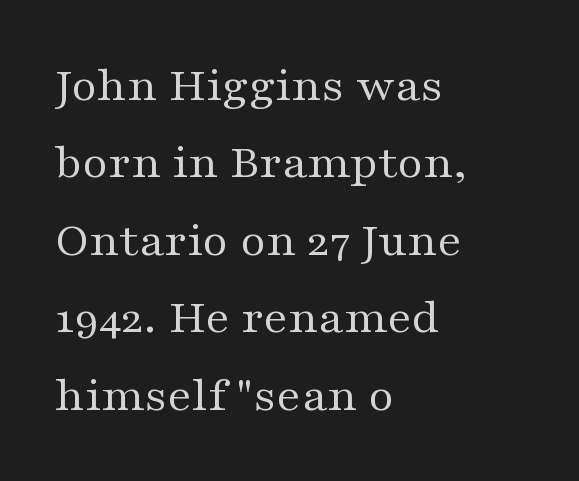
The image shows 50 px regular-weight, wide serif type, upright; set left-aligned, normal line spacing (1.55x), normal letter spacing, not underlined; medium stroke contrast and a medium x-height.
